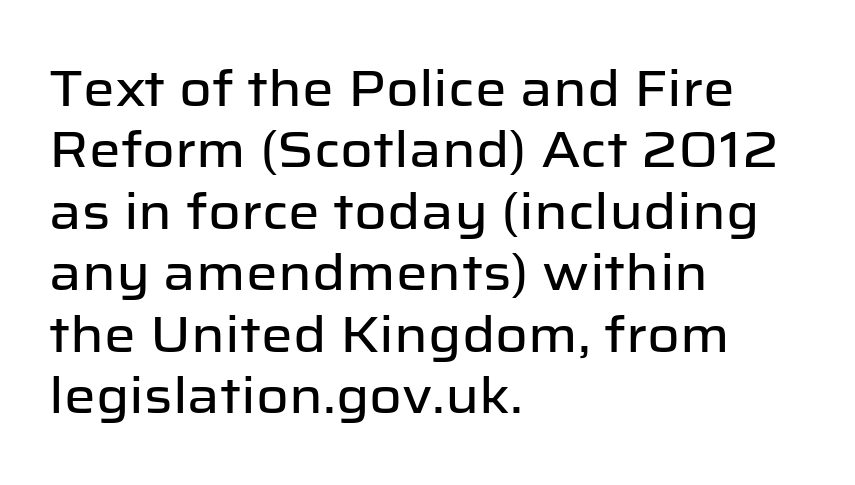
{"serif": "no", "italic": "no", "width": "normal", "stroke_contrast": "low", "x_height": "medium", "monospaced": "no", "underline": "no", "align": "left", "line_spacing_ratio": 1.23, "letter_spacing": "normal", "letter_spacing_em": 0.0, "glyph_px": 50}
